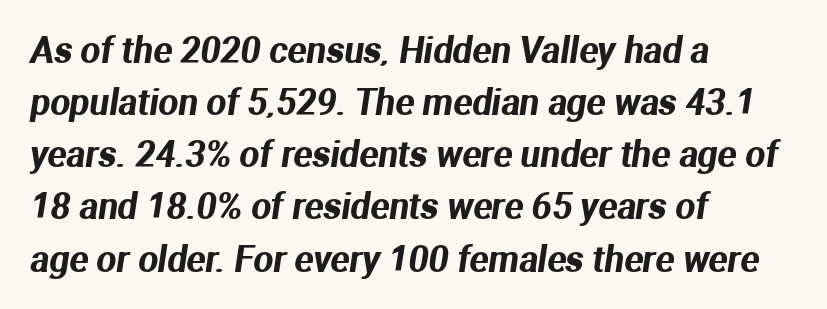
{"serif": "no", "width": "normal", "stroke_contrast": "medium", "x_height": "medium", "monospaced": "no", "underline": "no", "align": "left", "line_spacing": "normal", "line_spacing_ratio": 1.49, "letter_spacing": "normal", "letter_spacing_em": 0.0, "glyph_px": 35}
